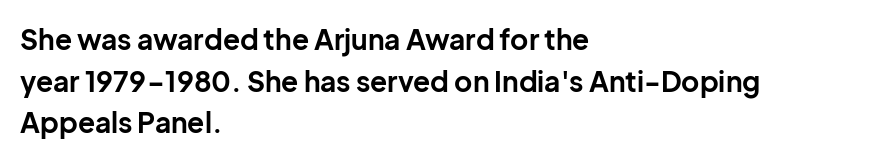
The image shows 28 px bold sans-serif type, upright; set left-aligned, normal line spacing (1.49x), normal letter spacing, not underlined; low stroke contrast and a medium x-height.
